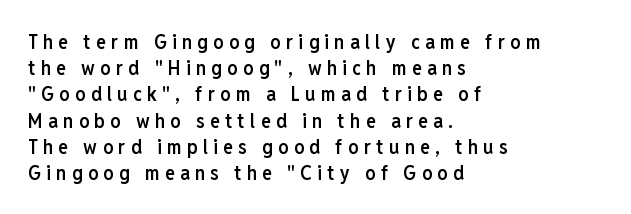
{"italic": "no", "bold": "semi", "underline": "no", "align": "left", "line_spacing": "normal", "line_spacing_ratio": 1.31, "letter_spacing": "wide", "letter_spacing_em": 0.27, "glyph_px": 20}
